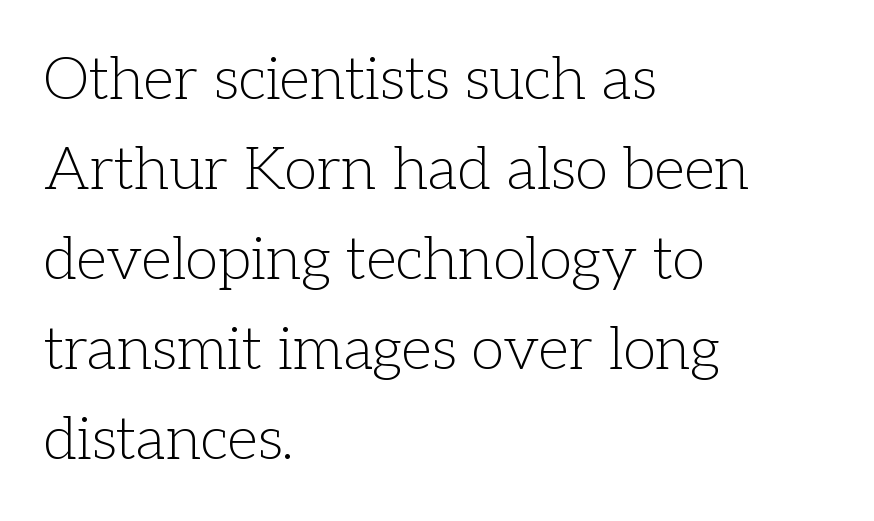
The image shows 60 px light serif type, upright; set left-aligned, normal line spacing (1.5x), normal letter spacing, not underlined; low stroke contrast and a medium x-height.
